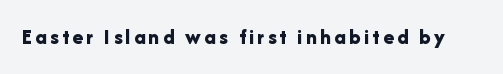
Weight check: bold — yes, fully. Rule under the text: the space is simply empty. Quick note: not italic, upright.
